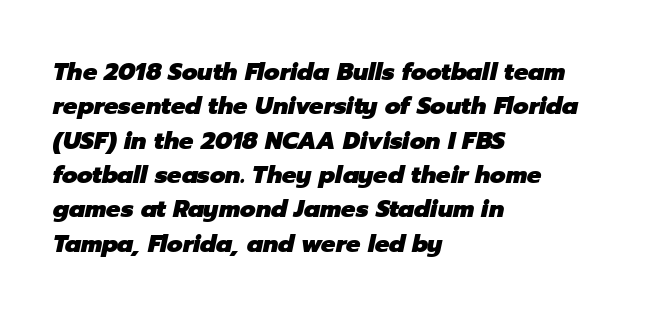
Q: Is the text bold? A: Yes.
Q: Is the text italic (slanted)? A: Yes, it leans right by about 12 degrees.
Q: Is the text underlined? A: No.
Q: How is the paragraph aligned? A: Left-aligned.
Q: Is the spacing between letters normal or unusually wide? A: Normal.
Q: Is the spacing between lines tight, normal or loose? A: Normal.
